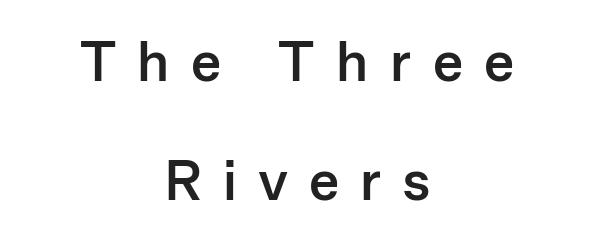
{"serif": "no", "italic": "no", "bold": "yes", "weight": "semibold", "width": "normal", "stroke_contrast": "low", "x_height": "medium", "monospaced": "no", "underline": "no", "align": "center", "line_spacing": "loose", "line_spacing_ratio": 2.09, "letter_spacing": "wide", "letter_spacing_em": 0.38, "glyph_px": 57}
